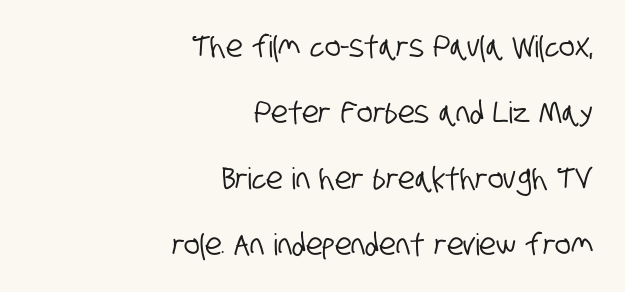
Has an underline been added? It has not. Vertically, the passage feels expansive, rows floating well apart. These lines are composed in type without serifs. The passage shown has conventional tracking throughout. The face used here is proportionally spaced, like ordinary book or web type.
